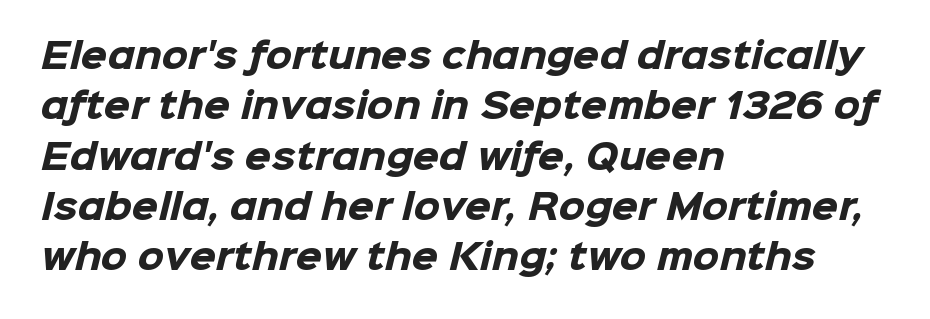
The image shows 34 px heavy sans-serif type; set left-aligned, normal line spacing (1.48x), normal letter spacing, not underlined; low stroke contrast and a medium x-height.
